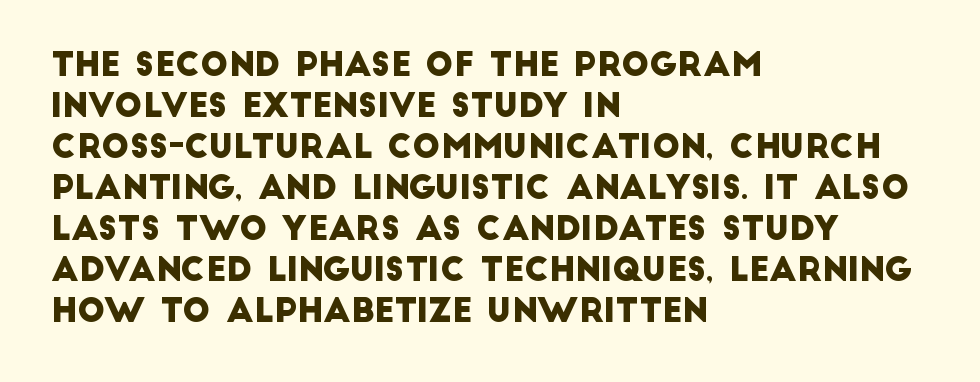
{"serif": "no", "width": "normal", "stroke_contrast": "low", "x_height": "large", "monospaced": "no", "underline": "no", "align": "left", "line_spacing_ratio": 1.24, "letter_spacing": "normal", "letter_spacing_em": 0.0, "glyph_px": 33}
